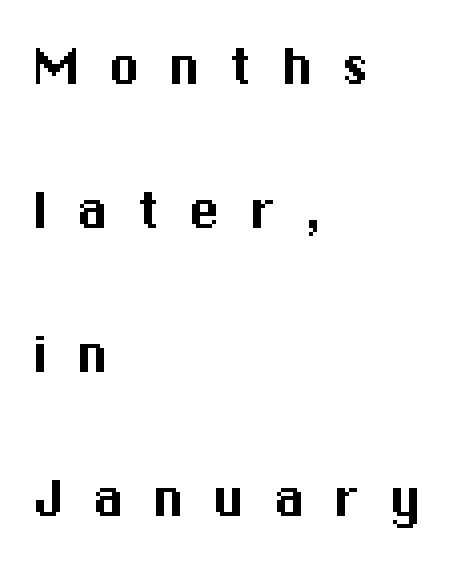
Q: Is the text italic (slanted)? A: No, it is upright.
Q: Is the typeface a serif or a sans-serif typeface? A: Sans-serif.
Q: Is the text underlined? A: No.
Q: How is the paragraph aligned? A: Left-aligned.
Q: Is the spacing between letters normal or unusually wide? A: Unusually wide.
Q: Is the spacing between lines tight, normal or loose? A: Loose.
Q: Width (condensed, normal, or wide)? A: Normal.
Q: Stroke contrast? A: Medium.
Q: x-height? A: Medium.
Q: Monospaced? A: No.
